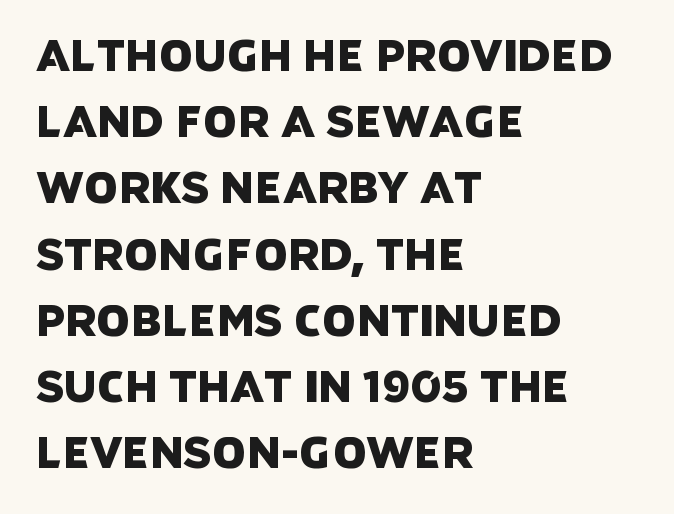
Horizontal bands of white between lines are of average thickness. Do the characters align in a grid? No, the font is proportional. The text was rendered using a sans face with plain stroke endings. Rule under the text: the space is simply empty. Reading down the block, your eye returns to a fixed left position each line.
